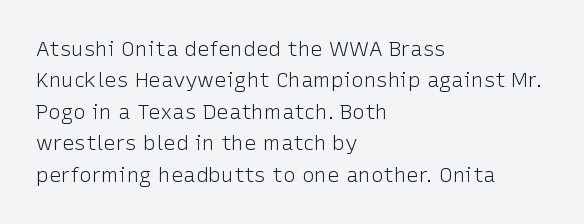
Each row of text sits above clean, open space. Italic? Not at all — the glyphs are vertical. Typeset ragged right — the left edge is the straight one. Each word holds together tightly as a unit, with standard inter-letter gaps. Interline gaps are of average width in this sample.
